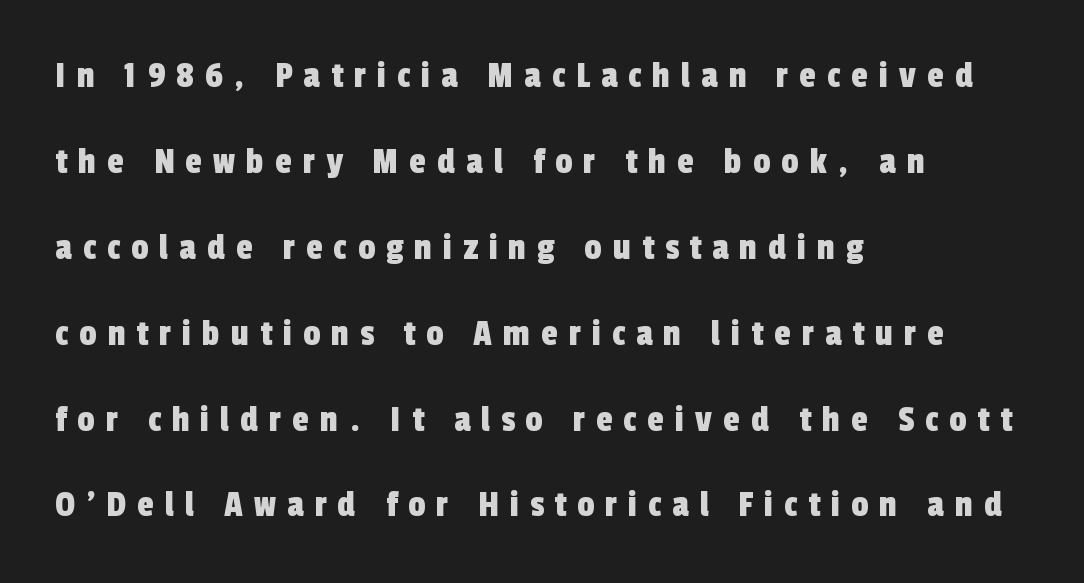
{"serif": "no", "width": "condensed", "x_height": "medium", "monospaced": "no", "underline": "no", "align": "left", "line_spacing": "loose", "line_spacing_ratio": 2.26, "letter_spacing": "wide", "letter_spacing_em": 0.29, "glyph_px": 38}
